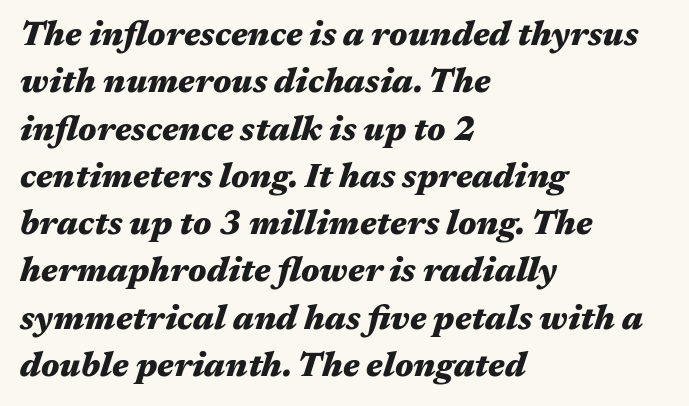
Q: Is the text bold? A: Yes.
Q: Is the text italic (slanted)? A: Yes, it leans right by about 17 degrees.
Q: Is the text underlined? A: No.
Q: How is the paragraph aligned? A: Left-aligned.
Q: Is the spacing between letters normal or unusually wide? A: Normal.
Q: Is the spacing between lines tight, normal or loose? A: Normal.
Q: Width (condensed, normal, or wide)? A: Wide.
Q: Stroke contrast? A: Medium.
Q: x-height? A: Medium.
Q: Monospaced? A: No.
